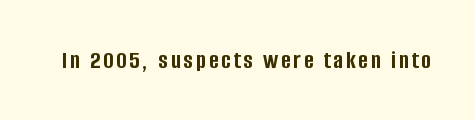
The image shows 26 px bold type, upright; set not underlined.
